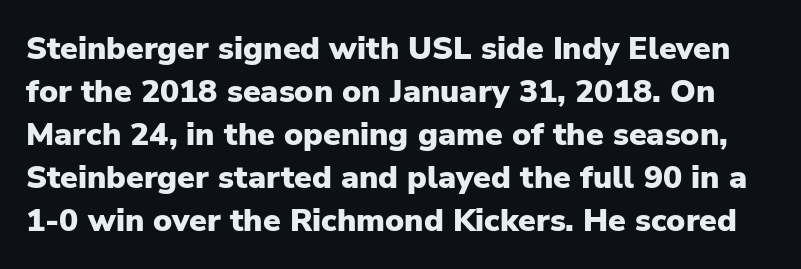
Looks like regular typesetting: each glyph gets only the width it needs. I'd call this a sans setting — the letters go barefoot. Italic: no, the glyphs are upright roman. Leading matches the norm, producing a regular column. The gaps between neighbouring characters are ordinary and unremarkable.
